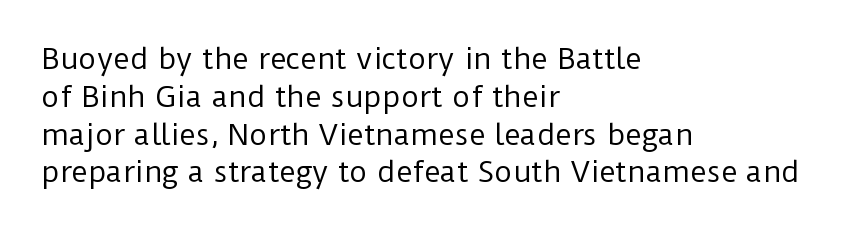
Q: Is the text bold? A: No.
Q: Is the text italic (slanted)? A: No, it is upright.
Q: Is the typeface a serif or a sans-serif typeface? A: Sans-serif.
Q: Is the text underlined? A: No.
Q: How is the paragraph aligned? A: Left-aligned.
Q: Is the spacing between letters normal or unusually wide? A: Normal.
Q: Is the spacing between lines tight, normal or loose? A: Normal.
Q: Width (condensed, normal, or wide)? A: Normal.
Q: Stroke contrast? A: Low.
Q: x-height? A: Medium.
Q: Monospaced? A: No.
